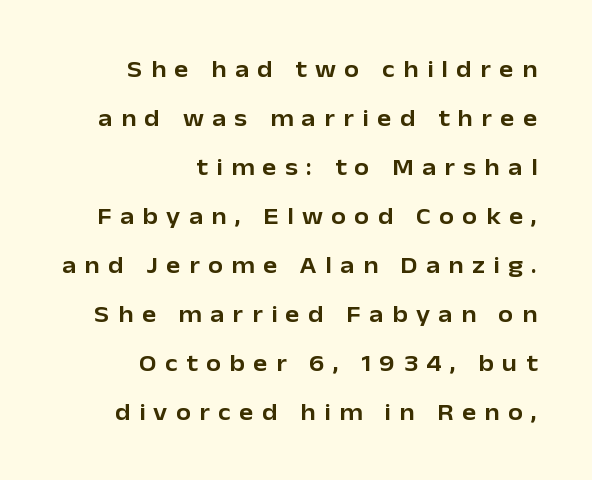
{"italic": "no", "underline": "no", "align": "right", "line_spacing": "loose", "line_spacing_ratio": 2.04, "letter_spacing": "wide", "letter_spacing_em": 0.35, "glyph_px": 24}
